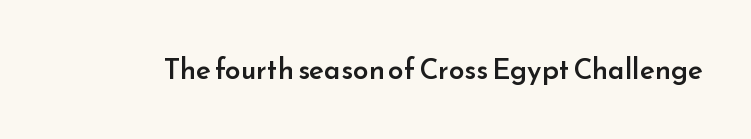
The image shows 28 px semibold sans-serif type, upright; set normal letter spacing, not underlined; low stroke contrast and a small x-height.
